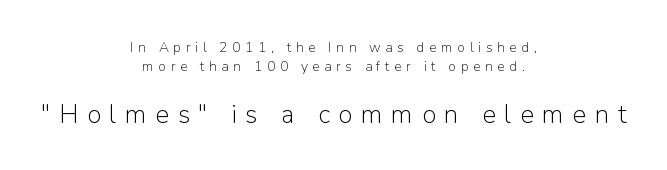
{"italic": "no", "bold": "no", "underline": "no", "align": "center", "line_spacing": "normal", "line_spacing_ratio": 1.36, "letter_spacing": "wide", "letter_spacing_em": 0.33, "larger_block": "second", "size_ratio": 1.86, "glyph_px": 26}
